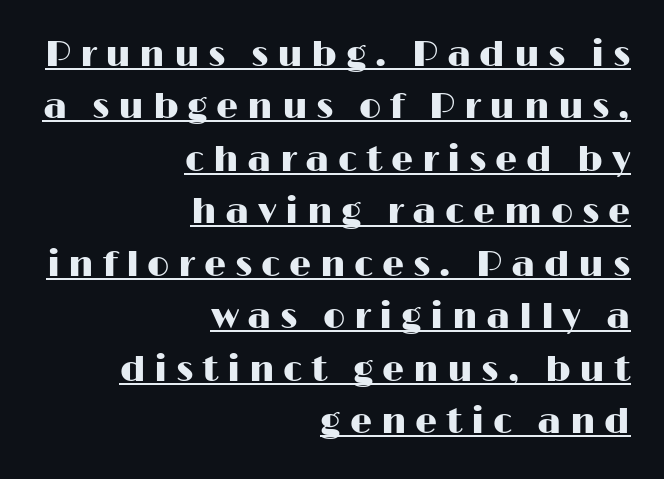
{"serif": "no", "italic": "no", "width": "wide", "stroke_contrast": "high", "x_height": "medium", "monospaced": "no", "underline": "yes", "align": "right", "line_spacing": "normal", "line_spacing_ratio": 1.5, "letter_spacing": "wide", "letter_spacing_em": 0.25, "glyph_px": 35}
